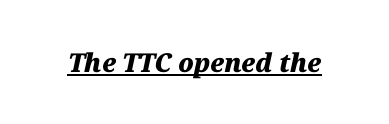
The image shows 26 px bold type, italic (leaning right); set normal letter spacing, underlined.
